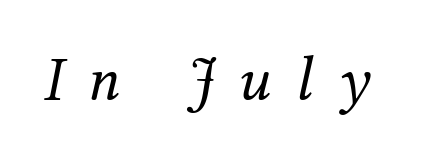
Q: Is the text bold? A: No.
Q: Is the text italic (slanted)? A: Yes, it leans right by about 12 degrees.
Q: Is the typeface a serif or a sans-serif typeface? A: Serif.
Q: Is the text underlined? A: No.
Q: Is the spacing between letters normal or unusually wide? A: Unusually wide.
Q: Width (condensed, normal, or wide)? A: Normal.
Q: Stroke contrast? A: Medium.
Q: x-height? A: Medium.
Q: Monospaced? A: No.
